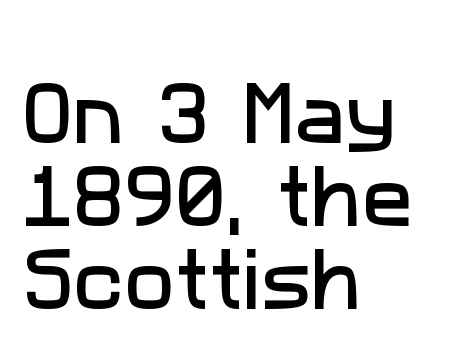
Letterform terminals end flat and unadorned throughout the passage. The tracking reads as untouched default to a designer's eye. Just letters on the line, the space beneath them empty. This sample has the flowing, uneven cadence of proportional lettering. These lines stack with their left ends in a neat column.
